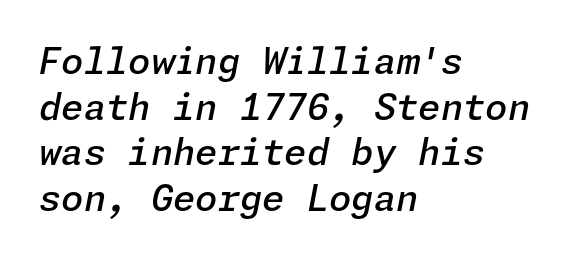
Q: Is the text bold? A: Semi-bold.
Q: Is the text italic (slanted)? A: Yes, it leans right by about 11 degrees.
Q: Is the text underlined? A: No.
Q: How is the paragraph aligned? A: Left-aligned.
Q: Is the spacing between letters normal or unusually wide? A: Normal.
Q: Is the spacing between lines tight, normal or loose? A: Normal.
Q: Width (condensed, normal, or wide)? A: Normal.
Q: Stroke contrast? A: Low.
Q: x-height? A: Medium.
